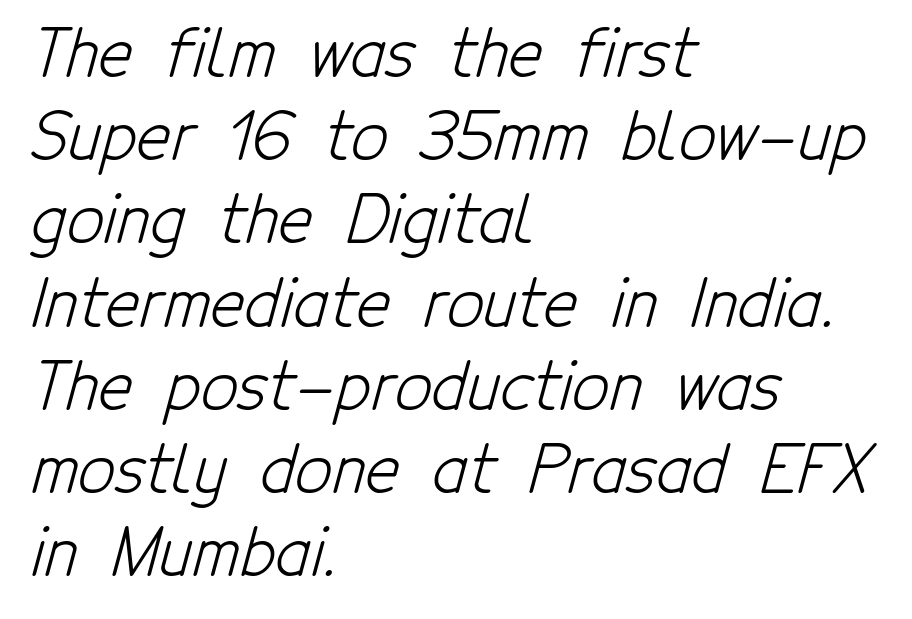
Q: Is the text bold? A: No.
Q: Is the typeface a serif or a sans-serif typeface? A: Sans-serif.
Q: Is the text underlined? A: No.
Q: How is the paragraph aligned? A: Left-aligned.
Q: Is the spacing between letters normal or unusually wide? A: Normal.
Q: Is the spacing between lines tight, normal or loose? A: Normal.
Q: Width (condensed, normal, or wide)? A: Condensed.
Q: Stroke contrast? A: Low.
Q: x-height? A: Medium.
Q: Monospaced? A: No.
